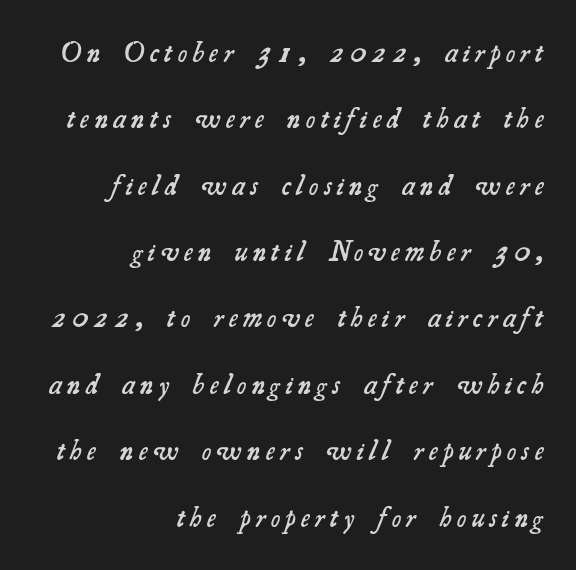
The image shows 28 px semibold serif type; set right-aligned, loose line spacing (2.37x), unusually wide letter spacing (+0.2 em), not underlined; medium stroke contrast and a small x-height.
